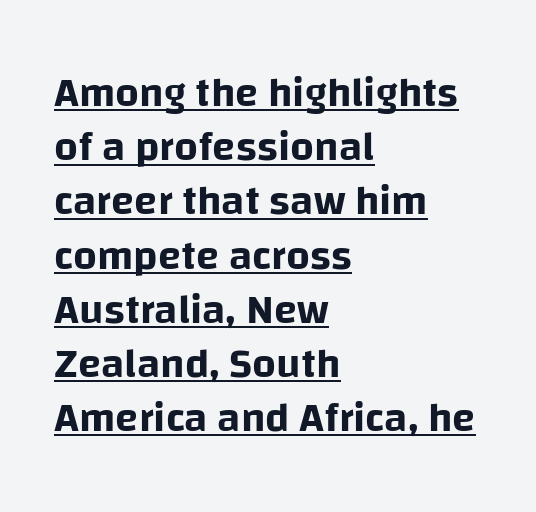
Q: Is the text italic (slanted)? A: No, it is upright.
Q: Is the typeface a serif or a sans-serif typeface? A: Sans-serif.
Q: Is the text underlined? A: Yes.
Q: How is the paragraph aligned? A: Left-aligned.
Q: Is the spacing between letters normal or unusually wide? A: Normal.
Q: Is the spacing between lines tight, normal or loose? A: Normal.
Q: Width (condensed, normal, or wide)? A: Normal.
Q: Stroke contrast? A: Low.
Q: x-height? A: Large.
Q: Monospaced? A: No.
